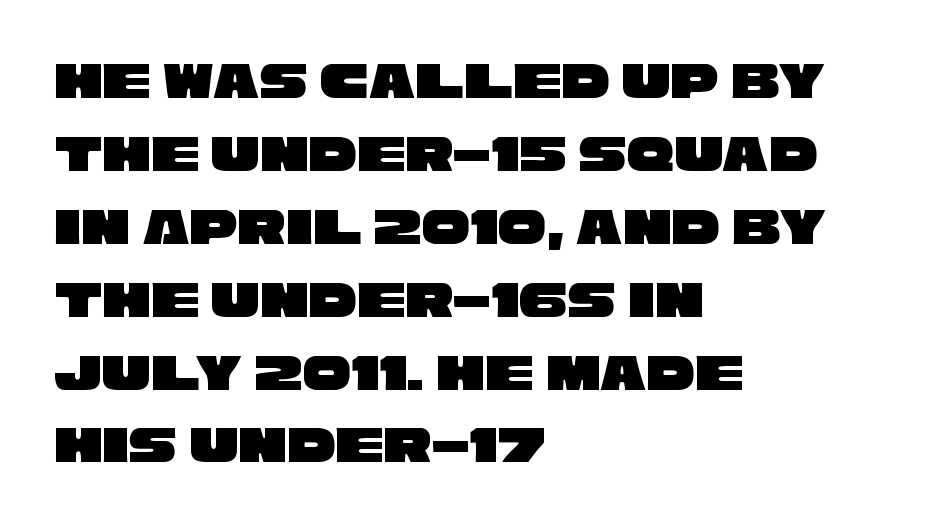
Q: Is the typeface a serif or a sans-serif typeface? A: Sans-serif.
Q: Is the text underlined? A: No.
Q: How is the paragraph aligned? A: Left-aligned.
Q: Is the spacing between letters normal or unusually wide? A: Normal.
Q: Is the spacing between lines tight, normal or loose? A: Normal.
Q: Width (condensed, normal, or wide)? A: Wide.
Q: Stroke contrast? A: Low.
Q: x-height? A: Large.
Q: Monospaced? A: No.
